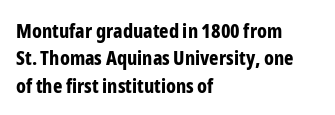
The image shows 20 px bold type, upright; set left-aligned, normal line spacing (1.37x), normal letter spacing, not underlined.
